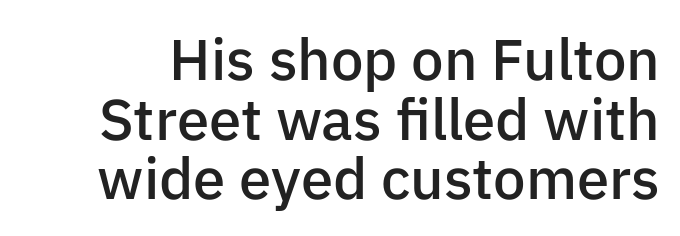
{"serif": "no", "italic": "no", "bold": "semi", "weight": "semibold", "width": "normal", "stroke_contrast": "low", "x_height": "medium", "monospaced": "no", "underline": "no", "line_spacing": "tight", "line_spacing_ratio": 1.03, "letter_spacing": "normal", "letter_spacing_em": 0.0, "glyph_px": 58}
